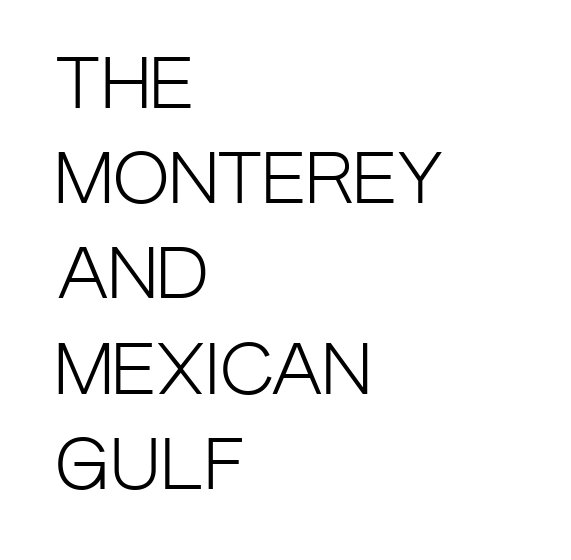
Q: Is the text bold? A: No.
Q: Is the text italic (slanted)? A: No, it is upright.
Q: Is the typeface a serif or a sans-serif typeface? A: Sans-serif.
Q: Is the text underlined? A: No.
Q: How is the paragraph aligned? A: Left-aligned.
Q: Is the spacing between letters normal or unusually wide? A: Normal.
Q: Is the spacing between lines tight, normal or loose? A: Normal.
Q: Width (condensed, normal, or wide)? A: Condensed.
Q: Stroke contrast? A: Low.
Q: x-height? A: Large.
Q: Monospaced? A: No.
